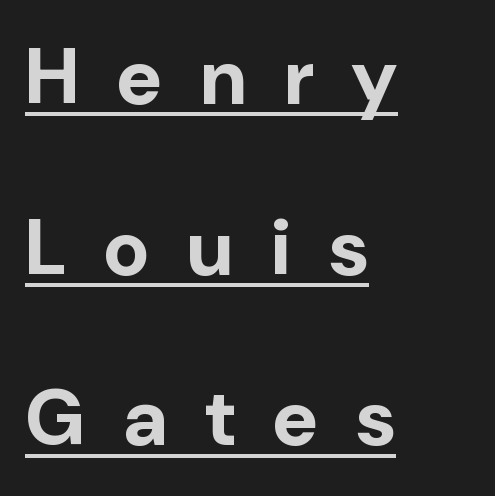
{"serif": "no", "italic": "no", "bold": "yes", "weight": "bold", "width": "normal", "stroke_contrast": "low", "x_height": "medium", "monospaced": "no", "underline": "yes", "align": "left", "line_spacing": "loose", "line_spacing_ratio": 2.16, "letter_spacing": "wide", "letter_spacing_em": 0.48, "glyph_px": 79}
